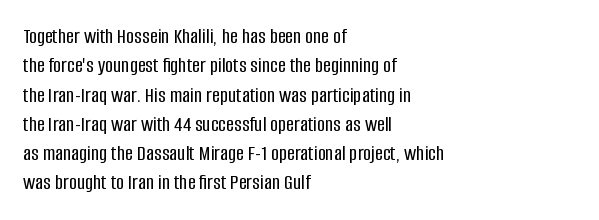
Q: Is the text italic (slanted)? A: No, it is upright.
Q: Is the text underlined? A: No.
Q: How is the paragraph aligned? A: Left-aligned.
Q: Is the spacing between letters normal or unusually wide? A: Normal.
Q: Is the spacing between lines tight, normal or loose? A: Normal.
